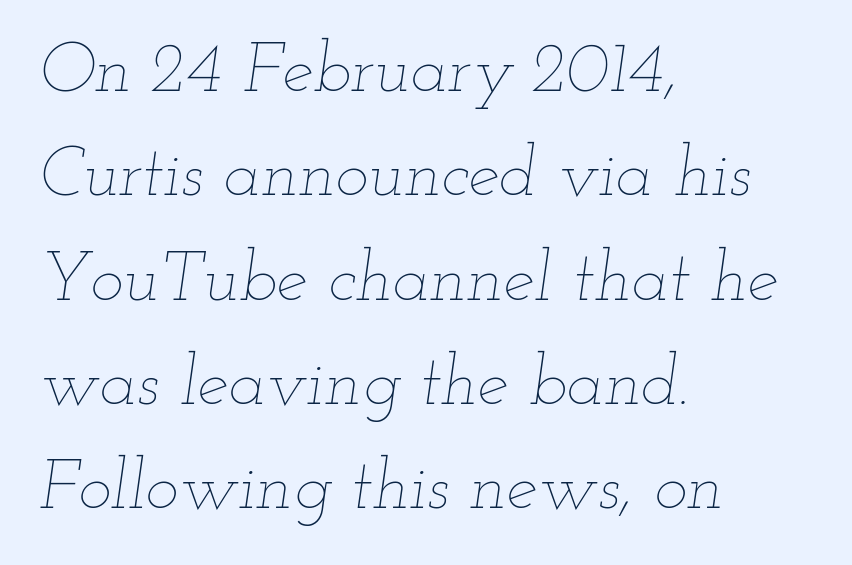
Q: Is the text bold? A: No.
Q: Is the text italic (slanted)? A: Yes, it leans right by about 12 degrees.
Q: Is the text underlined? A: No.
Q: How is the paragraph aligned? A: Left-aligned.
Q: Is the spacing between letters normal or unusually wide? A: Normal.
Q: Is the spacing between lines tight, normal or loose? A: Normal.
Q: Width (condensed, normal, or wide)? A: Wide.
Q: Stroke contrast? A: Low.
Q: x-height? A: Small.
Q: Monospaced? A: No.
